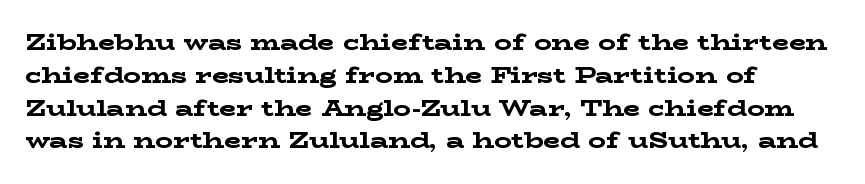
Q: Is the text bold? A: Yes.
Q: Is the text italic (slanted)? A: No, it is upright.
Q: Is the text underlined? A: No.
Q: How is the paragraph aligned? A: Left-aligned.
Q: Is the spacing between letters normal or unusually wide? A: Normal.
Q: Is the spacing between lines tight, normal or loose? A: Normal.
